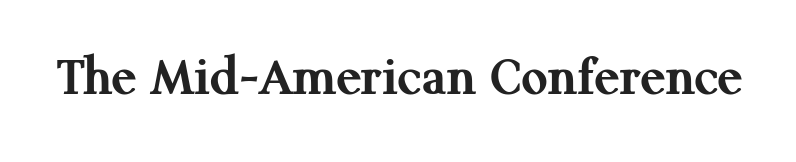
The type is set solid horizontally, with unmodified tracking. Unmarked baselines from the first word to the last. A typesetter would call this proportional, since set widths differ per character. Regarding serifs, this sample has them. This is heavy type, rendered in bold.
